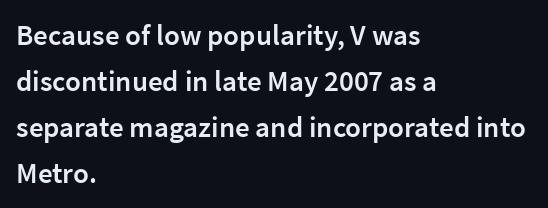
Each word holds together tightly as a unit, with standard inter-letter gaps. The typesetter chose a ragged-right arrangement here. The space between consecutive lines is moderate. The foot of each line stays bare and open.
